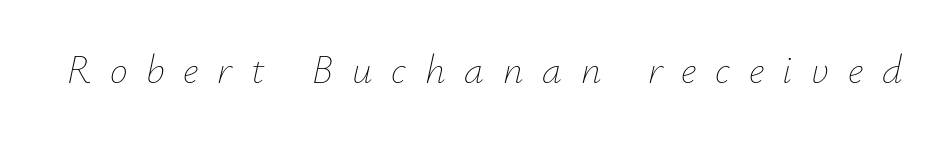
The image shows 40 px thin type, italic (leaning right); set unusually wide letter spacing (+0.47 em), not underlined; low stroke contrast and a small x-height.
